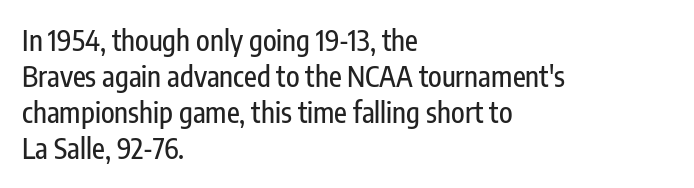
Compared with typical paragraphs, the rows here are spaced about the same. Regarding serifs, this sample does without them. This is roman type, the default non-slanted kind. Standard letterfit; no display-style spreading of the glyphs. A student would call this left alignment; a typographer would say flush left, rag right. A typesetter would call this proportional, since set widths differ per character.
